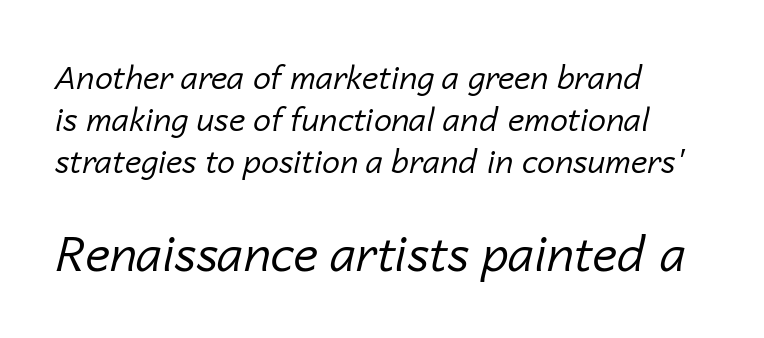
Q: Is the text bold? A: No.
Q: Is the text italic (slanted)? A: Yes, it leans right by about 14 degrees.
Q: Is the text underlined? A: No.
Q: How is the paragraph aligned? A: Left-aligned.
Q: Is the spacing between letters normal or unusually wide? A: Normal.
Q: Is the spacing between lines tight, normal or loose? A: Normal.
Q: Which block of text is set in a larger size, the first (top) or the second (bottom)? A: The second (bottom) one.
Q: Width (condensed, normal, or wide)? A: Normal.
Q: Stroke contrast? A: Low.
Q: x-height? A: Medium.
Q: Monospaced? A: No.
